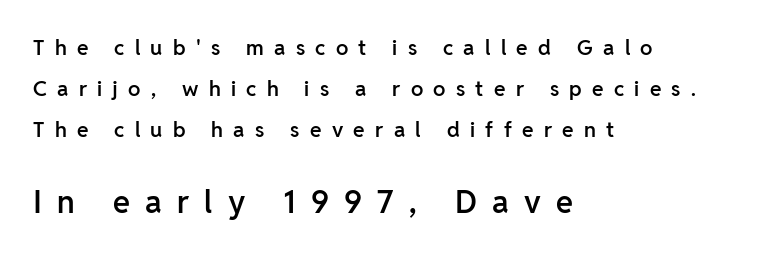
This block would shrink considerably if given ordinary leading; it's expanded now. The gap between lines stays unmarked. Visually the block forms a straight wall on the left and a jagged coastline on the right. Which of the two is more prominent by size? The second, at the bottom.
